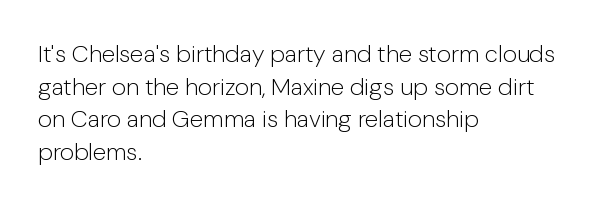
Plain, unruled lines of type. Ordinary non-slanted type is in use. Does extra space separate the letters? No, they use regular spacing. This is not heavy type; no bold has been used. These lines sit exactly where default settings would place them. Reading down the block, your eye returns to a fixed left position each line.
